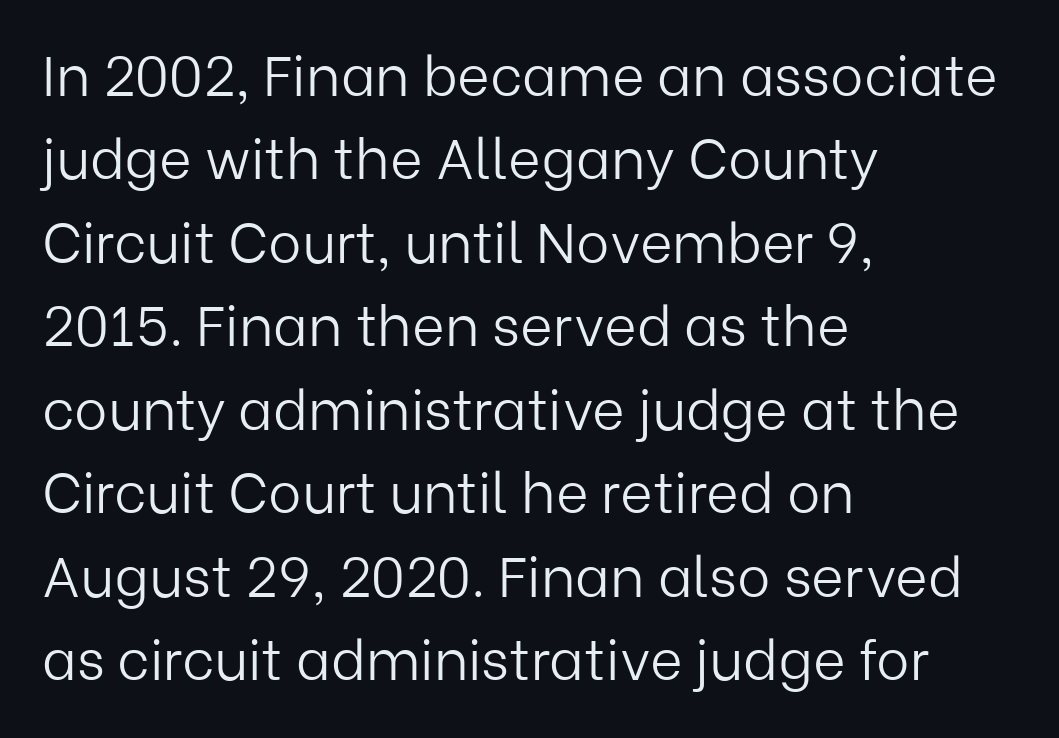
{"serif": "no", "italic": "no", "bold": "no", "weight": "light", "width": "normal", "stroke_contrast": "low", "x_height": "medium", "monospaced": "no", "underline": "no", "align": "left", "line_spacing": "normal", "line_spacing_ratio": 1.49, "letter_spacing": "normal", "letter_spacing_em": 0.0, "glyph_px": 56}
